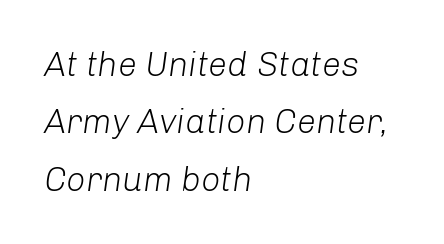
Q: Is the text bold? A: No.
Q: Is the text italic (slanted)? A: Yes, it leans right by about 8 degrees.
Q: Is the text underlined? A: No.
Q: How is the paragraph aligned? A: Left-aligned.
Q: Is the spacing between letters normal or unusually wide? A: Normal.
Q: Is the spacing between lines tight, normal or loose? A: Normal.
Q: Width (condensed, normal, or wide)? A: Normal.
Q: Stroke contrast? A: Low.
Q: x-height? A: Medium.
Q: Monospaced? A: No.
